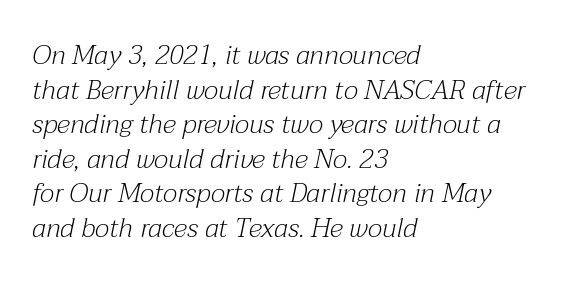
Q: Is the text bold? A: No.
Q: Is the text italic (slanted)? A: Yes, it leans right by about 12 degrees.
Q: Is the text underlined? A: No.
Q: How is the paragraph aligned? A: Left-aligned.
Q: Is the spacing between letters normal or unusually wide? A: Normal.
Q: Is the spacing between lines tight, normal or loose? A: Normal.
